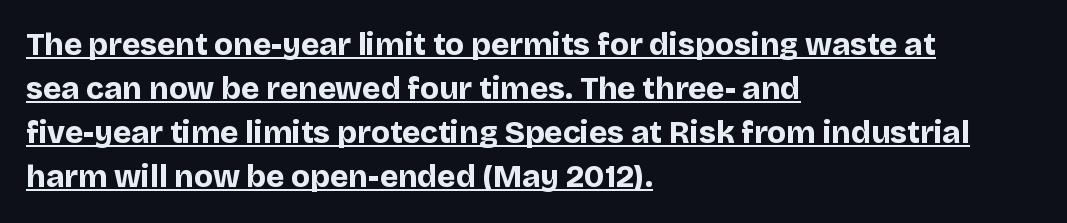
{"serif": "no", "italic": "no", "bold": "yes", "weight": "bold", "width": "normal", "stroke_contrast": "low", "x_height": "large", "monospaced": "no", "underline": "yes", "align": "left", "line_spacing": "normal", "line_spacing_ratio": 1.42, "letter_spacing": "normal", "letter_spacing_em": 0.0, "glyph_px": 31}
